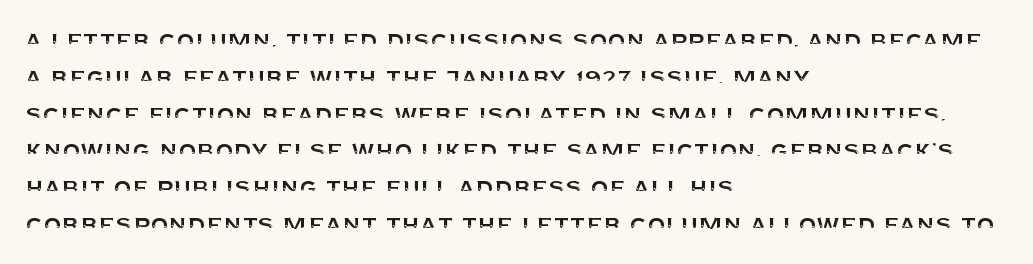
Q: Is the text italic (slanted)? A: No, it is upright.
Q: Is the typeface a serif or a sans-serif typeface? A: Sans-serif.
Q: Is the text underlined? A: No.
Q: How is the paragraph aligned? A: Left-aligned.
Q: Is the spacing between letters normal or unusually wide? A: Normal.
Q: Is the spacing between lines tight, normal or loose? A: Normal.
Q: Width (condensed, normal, or wide)? A: Normal.
Q: Stroke contrast? A: Medium.
Q: x-height? A: Large.
Q: Monospaced? A: No.
